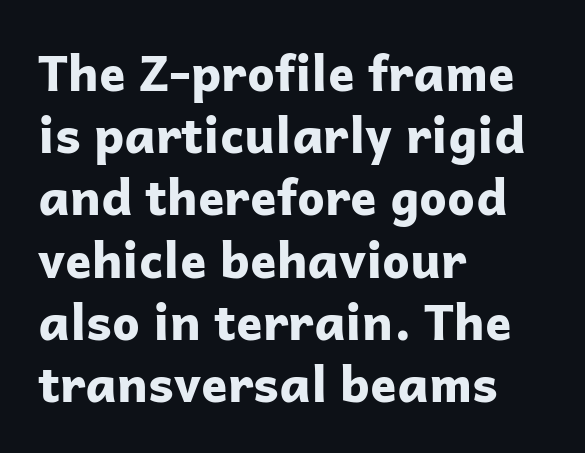
{"serif": "no", "italic": "no", "bold": "yes", "weight": "bold", "width": "normal", "stroke_contrast": "low", "x_height": "medium", "monospaced": "no", "underline": "no", "align": "left", "line_spacing": "normal", "line_spacing_ratio": 1.27, "letter_spacing": "normal", "letter_spacing_em": 0.0, "glyph_px": 49}
